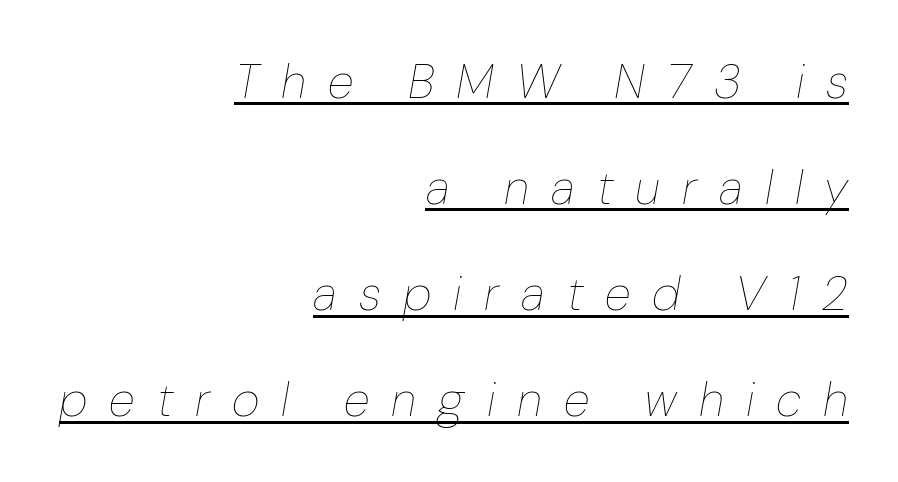
Q: Is the text bold? A: No.
Q: Is the text italic (slanted)? A: Yes, it leans right by about 10 degrees.
Q: Is the text underlined? A: Yes.
Q: How is the paragraph aligned? A: Right-aligned.
Q: Is the spacing between letters normal or unusually wide? A: Unusually wide.
Q: Is the spacing between lines tight, normal or loose? A: Loose.
Q: Width (condensed, normal, or wide)? A: Normal.
Q: Stroke contrast? A: Low.
Q: x-height? A: Medium.
Q: Monospaced? A: No.
